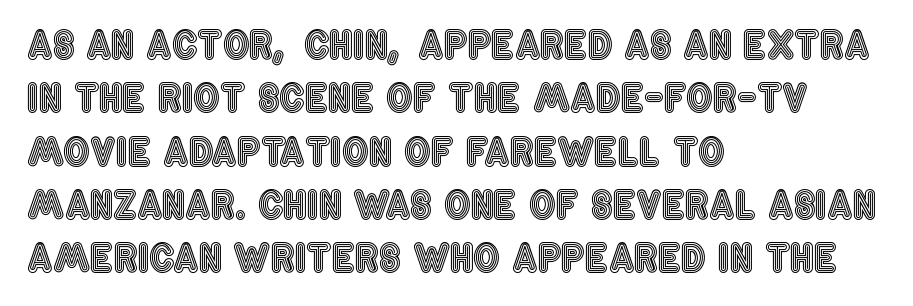
The image shows 37 px condensed type, upright; set left-aligned, normal line spacing (1.44x), normal letter spacing, not underlined; a large x-height.
